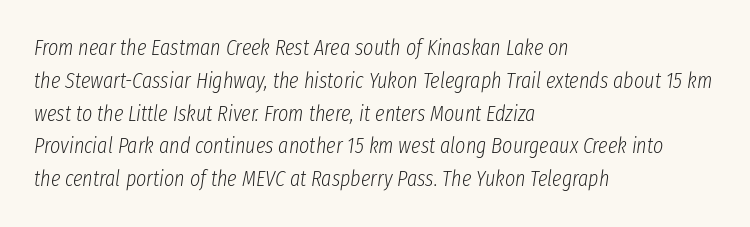
Q: Is the text bold? A: No.
Q: Is the text italic (slanted)? A: Yes, it leans right by about 8 degrees.
Q: Is the text underlined? A: No.
Q: How is the paragraph aligned? A: Left-aligned.
Q: Is the spacing between letters normal or unusually wide? A: Normal.
Q: Is the spacing between lines tight, normal or loose? A: Normal.
